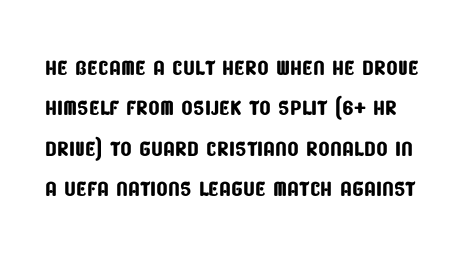
Look at the bottom of the vertical strokes: they stop flat, with no serifs. Horizontal bands of white between lines are of average thickness. This sample has the flowing, uneven cadence of proportional lettering. Type without underlining. Is the letter spacing exaggerated? No — it looks like the ordinary default.
